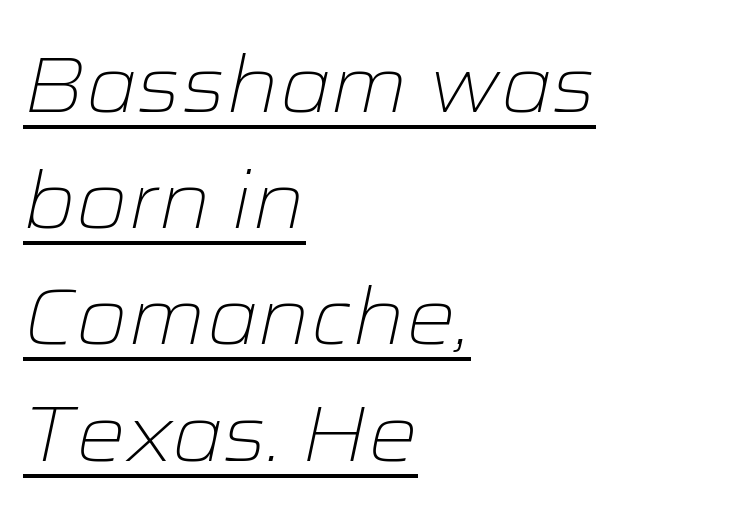
Weight: regular or lighter. Each new line begins a customary step beneath the previous one. Emphasis-style slanted type is in use. Visually the block forms a straight wall on the left and a jagged coastline on the right.
